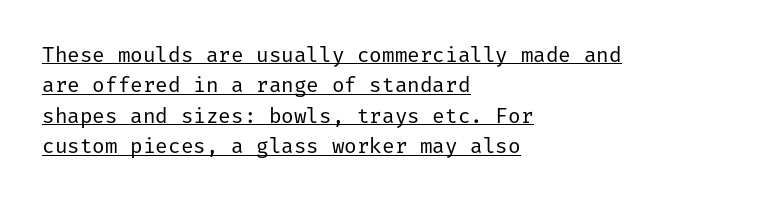
The face looks like a standard text weight, possibly lighter. Layout note: lines flush left. Short note: letters normally spaced. This block has exactly the height ordinary leading produces.
